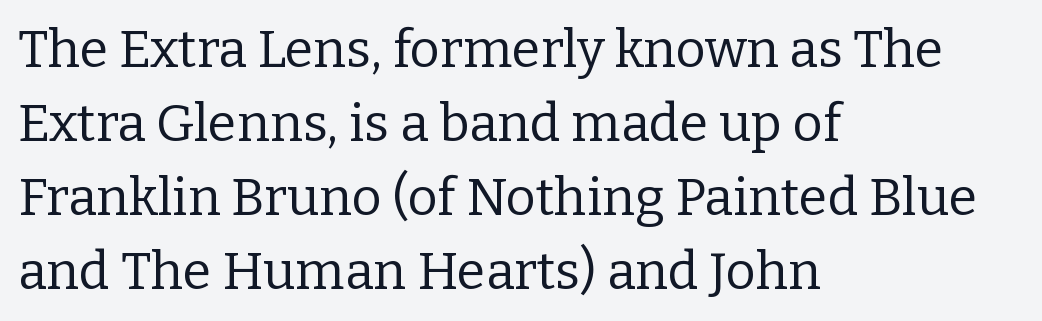
Q: Is the text bold? A: No.
Q: Is the text italic (slanted)? A: No, it is upright.
Q: Is the typeface a serif or a sans-serif typeface? A: Serif.
Q: Is the text underlined? A: No.
Q: How is the paragraph aligned? A: Left-aligned.
Q: Is the spacing between letters normal or unusually wide? A: Normal.
Q: Is the spacing between lines tight, normal or loose? A: Normal.
Q: Width (condensed, normal, or wide)? A: Normal.
Q: Stroke contrast? A: Low.
Q: x-height? A: Medium.
Q: Monospaced? A: No.
